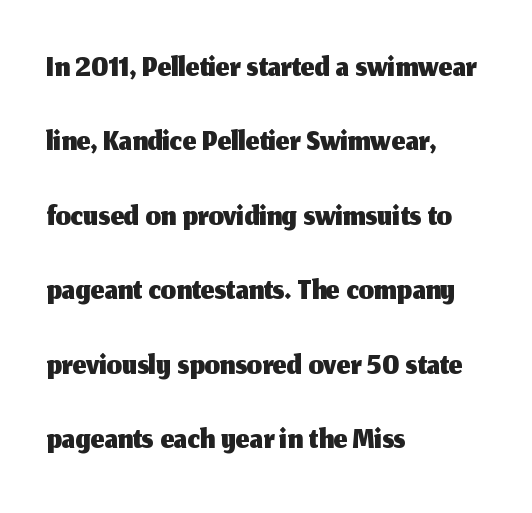
Q: Is the text italic (slanted)? A: No, it is upright.
Q: Is the typeface a serif or a sans-serif typeface? A: Sans-serif.
Q: Is the text underlined? A: No.
Q: How is the paragraph aligned? A: Left-aligned.
Q: Is the spacing between letters normal or unusually wide? A: Normal.
Q: Is the spacing between lines tight, normal or loose? A: Normal.
Q: Width (condensed, normal, or wide)? A: Normal.
Q: Stroke contrast? A: Medium.
Q: x-height? A: Medium.
Q: Monospaced? A: No.
